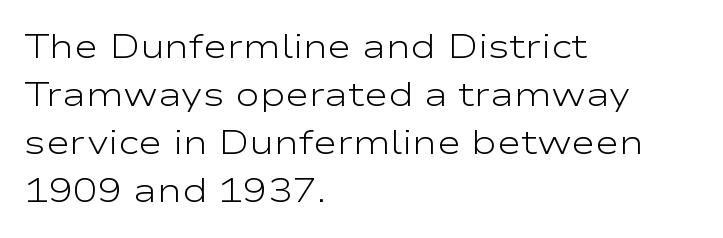
Q: Is the text bold? A: No.
Q: Is the text italic (slanted)? A: No, it is upright.
Q: Is the typeface a serif or a sans-serif typeface? A: Sans-serif.
Q: Is the text underlined? A: No.
Q: How is the paragraph aligned? A: Left-aligned.
Q: Is the spacing between letters normal or unusually wide? A: Normal.
Q: Is the spacing between lines tight, normal or loose? A: Normal.
Q: Width (condensed, normal, or wide)? A: Wide.
Q: Stroke contrast? A: Low.
Q: x-height? A: Medium.
Q: Monospaced? A: No.
